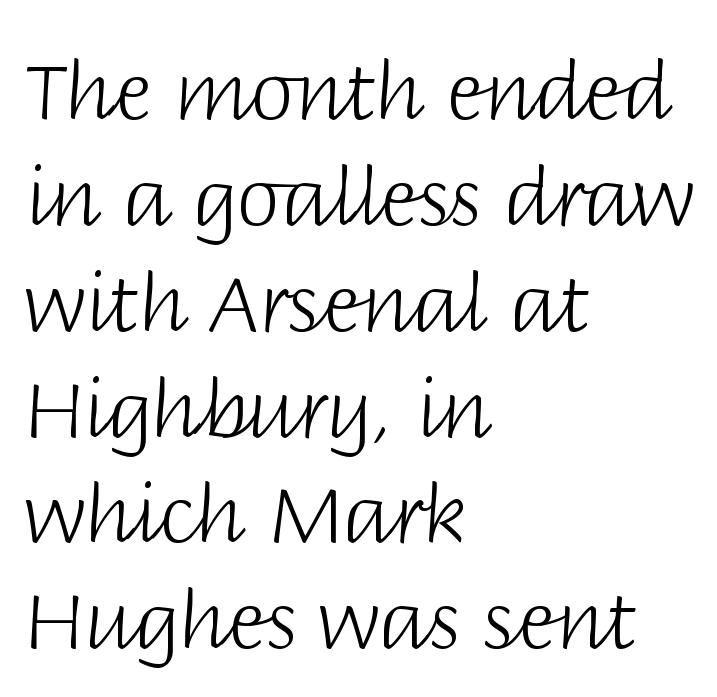
The image shows 79 px light sans-serif type, upright; set left-aligned, normal line spacing (1.34x), normal letter spacing, not underlined; low stroke contrast and a large x-height.
